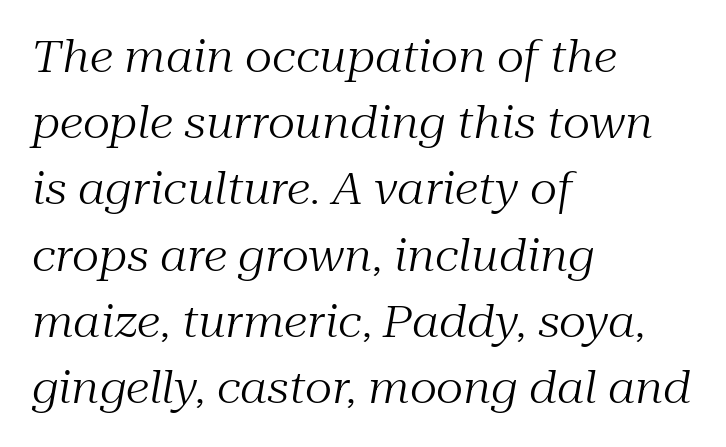
Q: Is the text bold? A: No.
Q: Is the text italic (slanted)? A: Yes, it leans right by about 10 degrees.
Q: Is the typeface a serif or a sans-serif typeface? A: Serif.
Q: Is the text underlined? A: No.
Q: How is the paragraph aligned? A: Left-aligned.
Q: Is the spacing between letters normal or unusually wide? A: Normal.
Q: Is the spacing between lines tight, normal or loose? A: Normal.
Q: Width (condensed, normal, or wide)? A: Normal.
Q: Stroke contrast? A: Medium.
Q: x-height? A: Medium.
Q: Monospaced? A: No.
